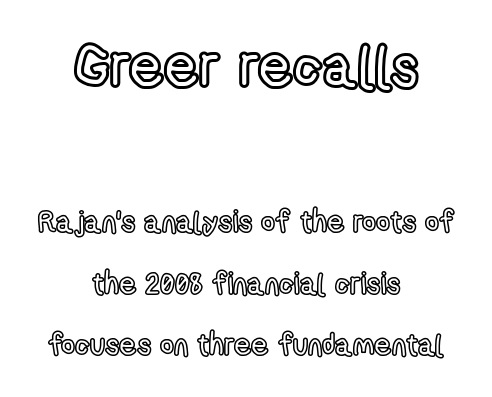
The image shows 60 px condensed type, upright; set centered, loose line spacing (2.04x), normal letter spacing, not underlined; the first (top) block is 2.0x larger; a medium x-height.
